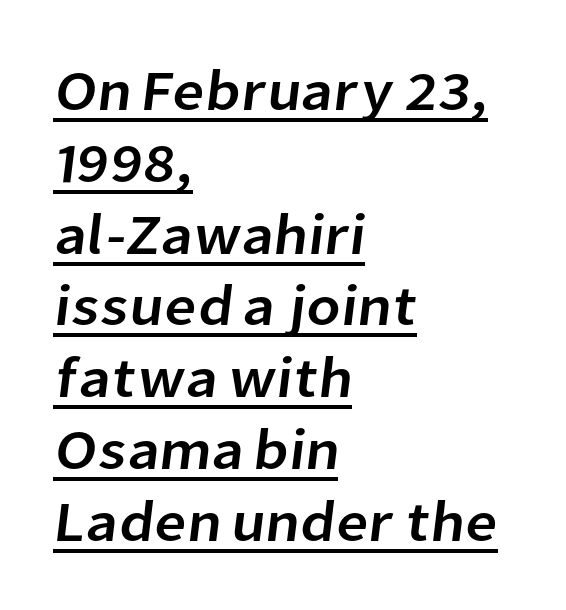
Proportional: the letters do not fall into vertical columns. Default kerning and tracking; the words read as compact shapes. Regular leading. Check where the strokes stop: nothing finishes them off — pure sans. Notice how the passage keeps a crisp vertical edge on the left only.
